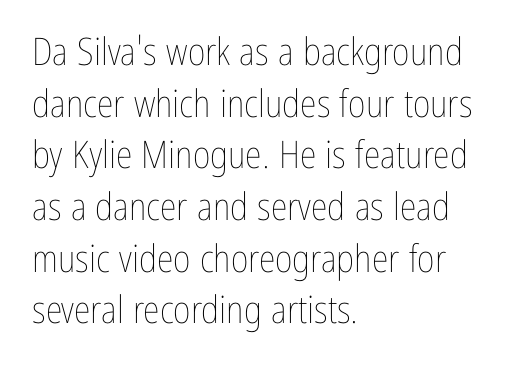
Q: Is the text bold? A: No.
Q: Is the text italic (slanted)? A: No, it is upright.
Q: Is the text underlined? A: No.
Q: How is the paragraph aligned? A: Left-aligned.
Q: Is the spacing between letters normal or unusually wide? A: Normal.
Q: Is the spacing between lines tight, normal or loose? A: Normal.
Q: Width (condensed, normal, or wide)? A: Condensed.
Q: Stroke contrast? A: Low.
Q: x-height? A: Medium.
Q: Monospaced? A: No.
